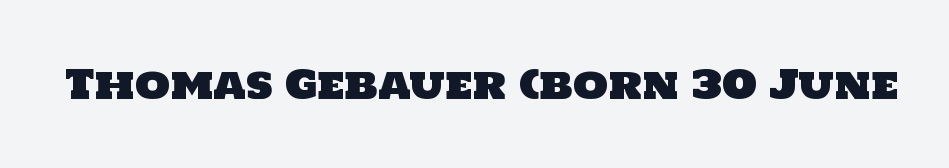
There is no visible air inserted between adjacent glyphs. Looks like regular typesetting: each glyph gets only the width it needs. Underlining? Definitely not there. Font category for this specimen: sans-serif.
